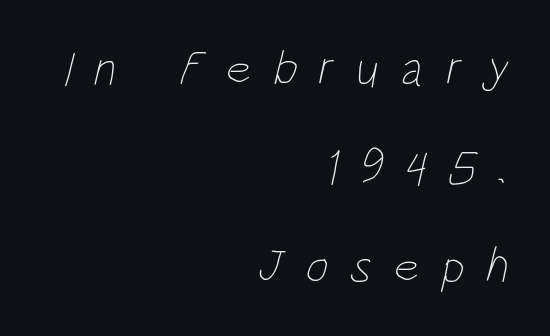
Q: Is the text bold? A: No.
Q: Is the text underlined? A: No.
Q: How is the paragraph aligned? A: Right-aligned.
Q: Is the spacing between letters normal or unusually wide? A: Unusually wide.
Q: Is the spacing between lines tight, normal or loose? A: Loose.
Q: Width (condensed, normal, or wide)? A: Condensed.
Q: Stroke contrast? A: Low.
Q: x-height? A: Large.
Q: Monospaced? A: No.
